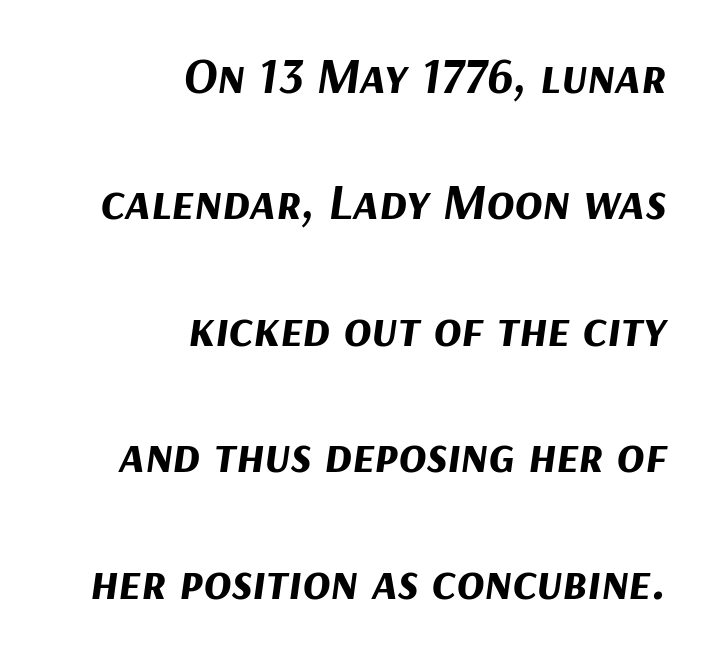
Q: Is the text bold? A: Yes.
Q: Is the text italic (slanted)? A: Yes, it leans right by about 9 degrees.
Q: Is the text underlined? A: No.
Q: How is the paragraph aligned? A: Right-aligned.
Q: Is the spacing between letters normal or unusually wide? A: Normal.
Q: Is the spacing between lines tight, normal or loose? A: Loose.
Q: Width (condensed, normal, or wide)? A: Normal.
Q: Stroke contrast? A: Medium.
Q: x-height? A: Medium.
Q: Monospaced? A: No.
